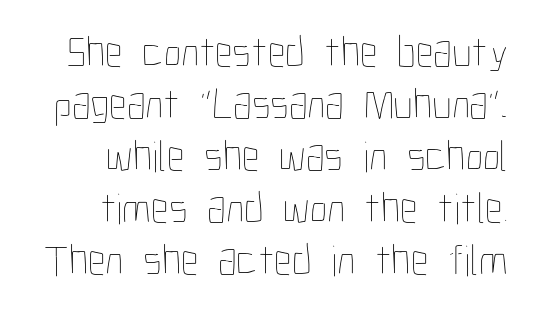
Q: Is the text bold? A: No.
Q: Is the text italic (slanted)? A: No, it is upright.
Q: Is the text underlined? A: No.
Q: Is the spacing between letters normal or unusually wide? A: Normal.
Q: Width (condensed, normal, or wide)? A: Condensed.
Q: Stroke contrast? A: Low.
Q: x-height? A: Medium.
Q: Monospaced? A: No.
